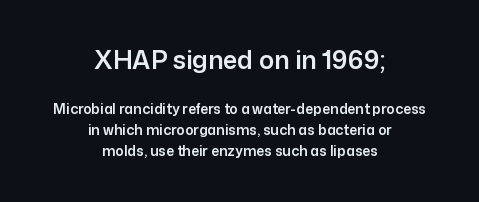
The first block has been scaled up relative to the second. The lines sit at an ordinary, default distance from one another. Standard letterfit; no display-style spreading of the glyphs. Vertical strokes here are truly vertical. The rendering positions every line midway between the sides.
